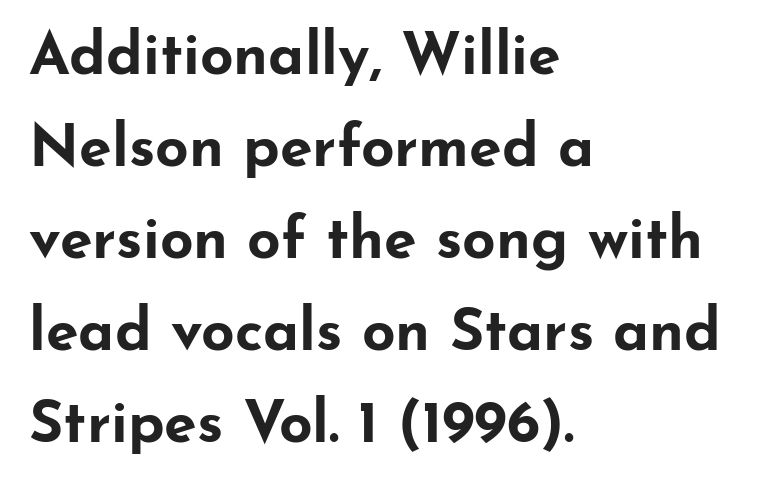
Q: Is the text bold? A: Yes.
Q: Is the text italic (slanted)? A: No, it is upright.
Q: Is the typeface a serif or a sans-serif typeface? A: Sans-serif.
Q: Is the text underlined? A: No.
Q: How is the paragraph aligned? A: Left-aligned.
Q: Is the spacing between letters normal or unusually wide? A: Normal.
Q: Is the spacing between lines tight, normal or loose? A: Normal.
Q: Width (condensed, normal, or wide)? A: Wide.
Q: Stroke contrast? A: Low.
Q: x-height? A: Small.
Q: Monospaced? A: No.
